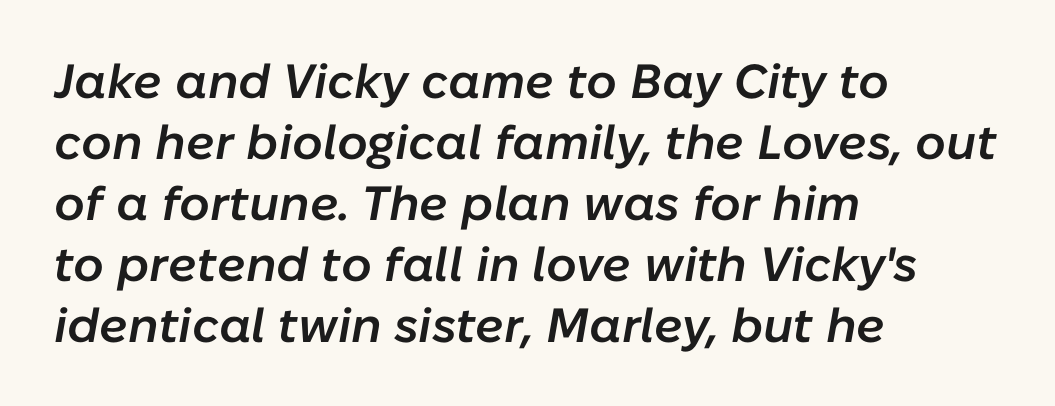
{"italic": "yes", "lean": "right", "slant_degrees": 10, "bold": "semi", "weight": "semibold", "width": "normal", "stroke_contrast": "low", "x_height": "medium", "monospaced": "no", "underline": "no", "align": "left", "line_spacing": "normal", "line_spacing_ratio": 1.27, "letter_spacing": "normal", "letter_spacing_em": 0.0, "glyph_px": 48}
